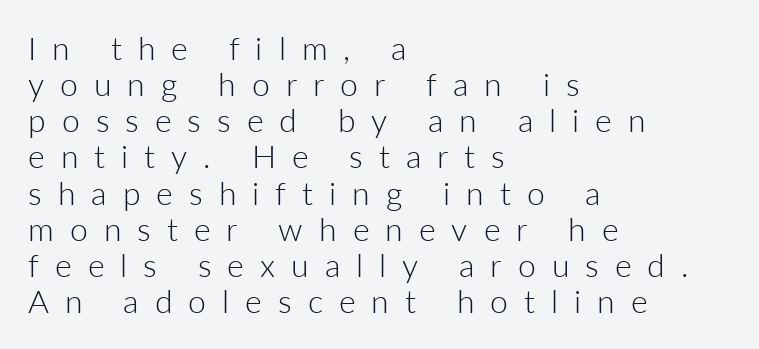
The image shows 32 px light sans-serif type, upright; set left-aligned, tight line spacing (1.13x), unusually wide letter spacing (+0.5 em), not underlined; low stroke contrast and a medium x-height.
